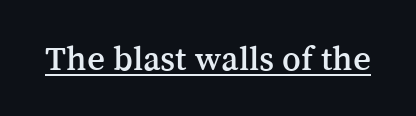
{"serif": "yes", "italic": "no", "width": "normal", "stroke_contrast": "medium", "x_height": "medium", "monospaced": "no", "underline": "yes", "letter_spacing": "normal", "letter_spacing_em": 0.0, "glyph_px": 35}
